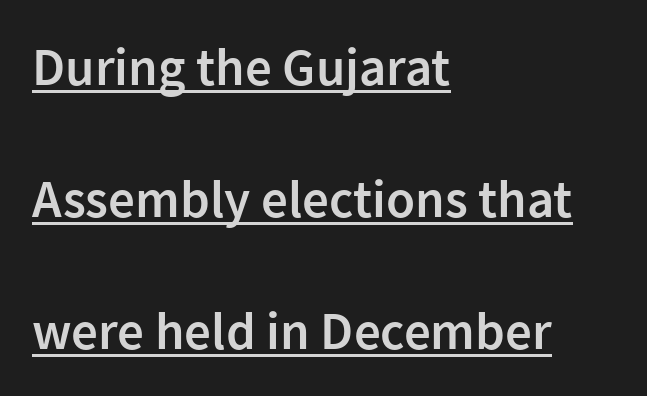
{"serif": "no", "italic": "no", "bold": "semi", "weight": "semibold", "width": "normal", "stroke_contrast": "low", "x_height": "medium", "monospaced": "no", "underline": "yes", "align": "left", "line_spacing": "loose", "line_spacing_ratio": 2.49, "letter_spacing": "normal", "letter_spacing_em": 0.0, "glyph_px": 53}
